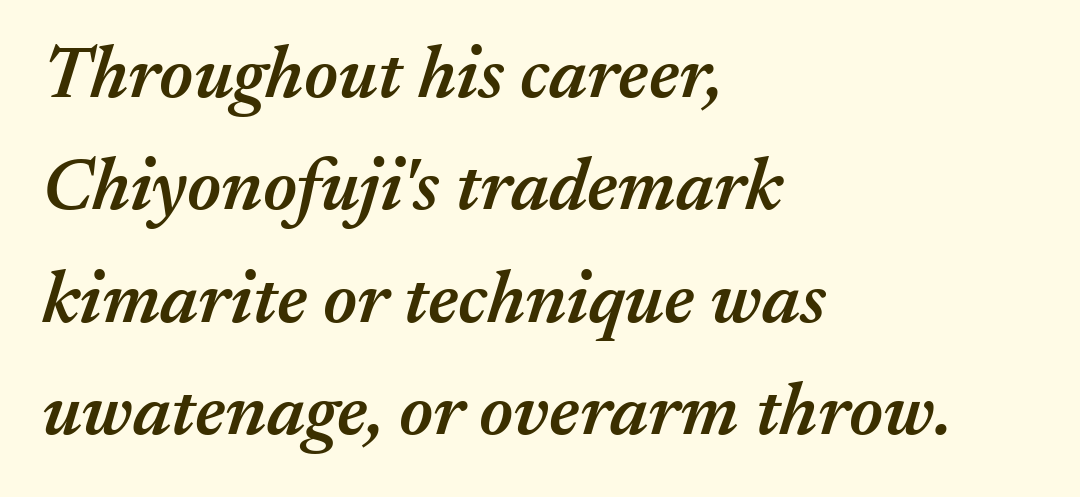
The image shows 74 px semibold type, italic (leaning right); set left-aligned, normal line spacing (1.52x), normal letter spacing, not underlined; medium stroke contrast and a medium x-height.
